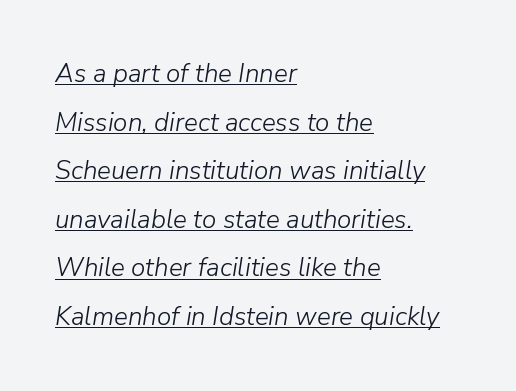
The typeface has the unassuming heft of standard copy or less. The face used here is rendered with its standard letterfit. Casual observation: everything's shoved over to the left. Is the type slanted? Yes — the strokes lean at a clear angle.
